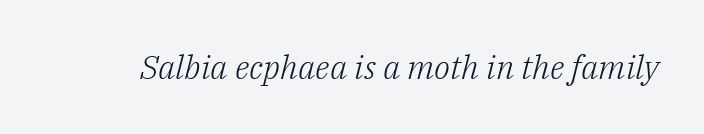
Underline: absent. Students, note that the glyphs here touch the page at normal intervals. No letter is thick-stroked: the sample isn't bold. The letters advance in unequal steps, a hallmark of proportional type.
